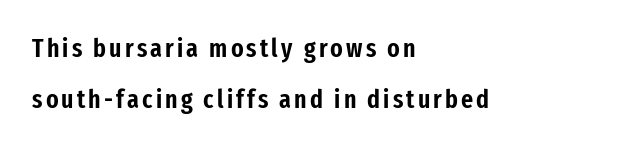
Q: Is the text italic (slanted)? A: No, it is upright.
Q: Is the text underlined? A: No.
Q: How is the paragraph aligned? A: Left-aligned.
Q: Is the spacing between lines tight, normal or loose? A: Loose.
